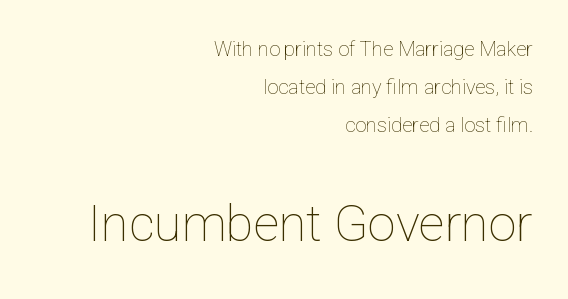
The image shows 50 px thin type, upright; set right-aligned, line spacing 1.89x, normal letter spacing, not underlined; the second (bottom) block is 2.5x larger; low stroke contrast and a medium x-height.
